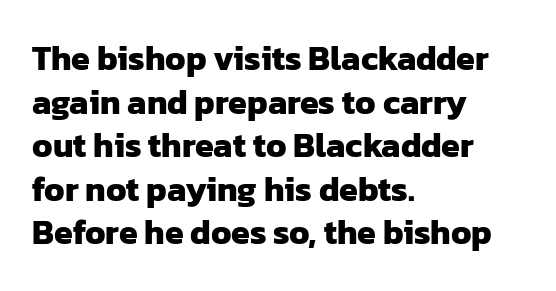
Q: Is the text bold? A: Yes.
Q: Is the typeface a serif or a sans-serif typeface? A: Sans-serif.
Q: Is the text underlined? A: No.
Q: How is the paragraph aligned? A: Left-aligned.
Q: Is the spacing between letters normal or unusually wide? A: Normal.
Q: Is the spacing between lines tight, normal or loose? A: Normal.
Q: Width (condensed, normal, or wide)? A: Normal.
Q: Stroke contrast? A: Low.
Q: x-height? A: Medium.
Q: Monospaced? A: No.
